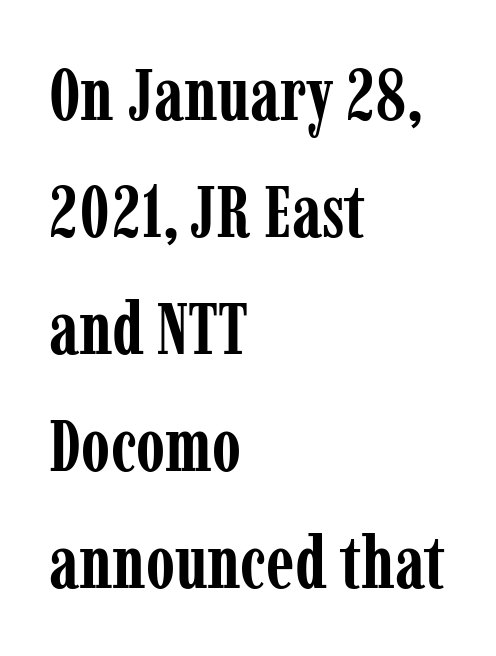
{"serif": "yes", "italic": "no", "bold": "yes", "weight": "semibold", "width": "condensed", "stroke_contrast": "low", "x_height": "medium", "monospaced": "no", "underline": "no", "align": "left", "line_spacing": "normal", "line_spacing_ratio": 1.58, "letter_spacing": "normal", "letter_spacing_em": 0.0, "glyph_px": 74}
